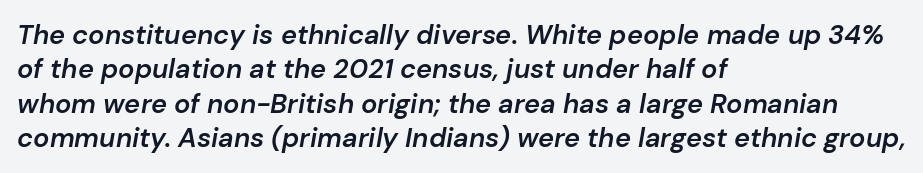
Successive baselines arrive at the customary interval. Spacing between characters is what you'd get straight out of the box. In terms of weight, the rendering is demibold, just under bold. Is the block centered? No — it sits flush against the left margin. The passage shown is not underscored anywhere. Rendered with sloped, italic letterforms.
